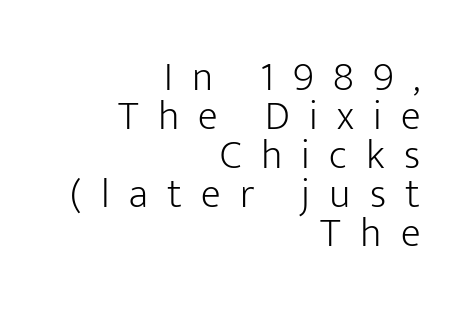
{"serif": "no", "italic": "no", "bold": "no", "weight": "light", "width": "normal", "stroke_contrast": "low", "x_height": "medium", "monospaced": "no", "underline": "no", "align": "right", "line_spacing": "tight", "line_spacing_ratio": 0.95, "letter_spacing": "wide", "letter_spacing_em": 0.47, "glyph_px": 41}
